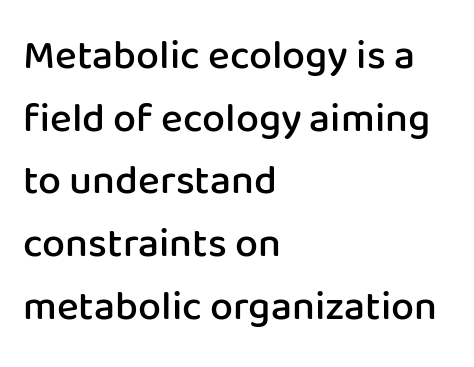
The image shows 41 px semibold sans-serif type, upright; set left-aligned, normal line spacing (1.53x), normal letter spacing, not underlined; low stroke contrast and a medium x-height.
